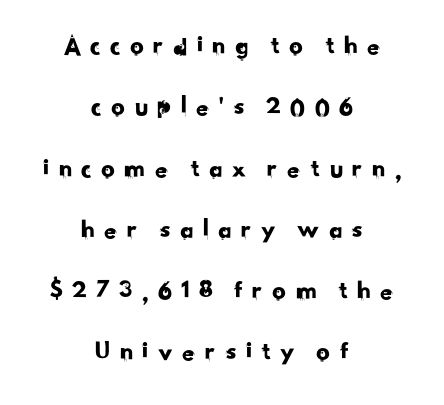
Q: Is the text underlined? A: No.
Q: How is the paragraph aligned? A: Centered.
Q: Is the spacing between letters normal or unusually wide? A: Unusually wide.
Q: Is the spacing between lines tight, normal or loose? A: Loose.
